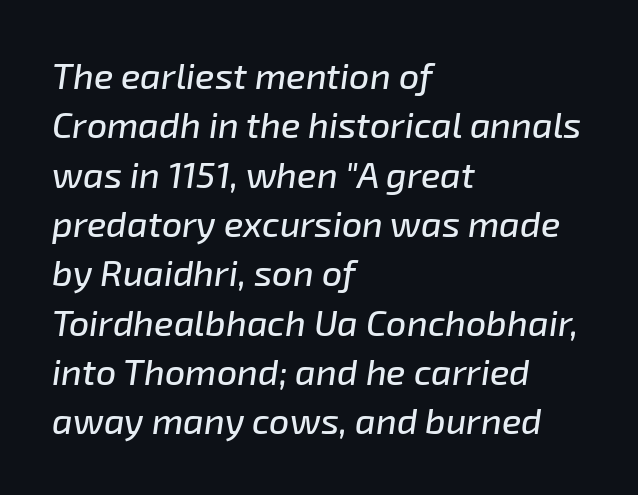
Plain, unruled lines of type. Vertically, the passage feels balanced, rows spaced as you'd expect. Short note: letters normally spaced. Style check: oblique. Proportional: the letters do not fall into vertical columns. Layout note: lines flush left.
